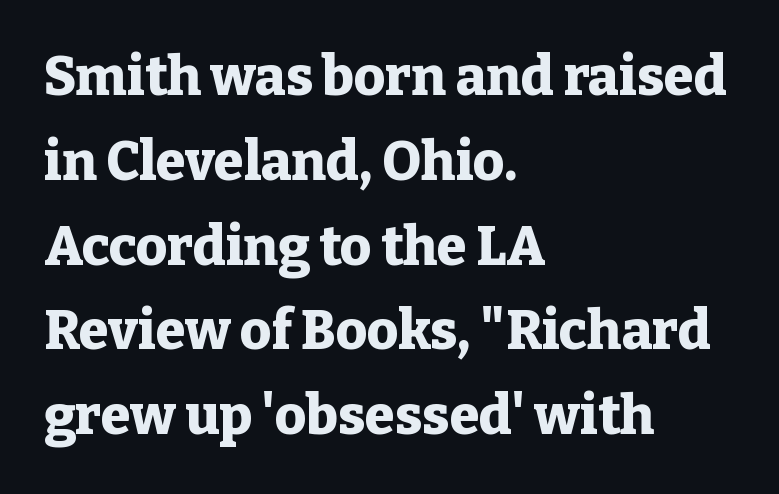
The image shows 54 px heavy serif type, upright; set left-aligned, normal line spacing (1.57x), normal letter spacing, not underlined; low stroke contrast and a medium x-height.
